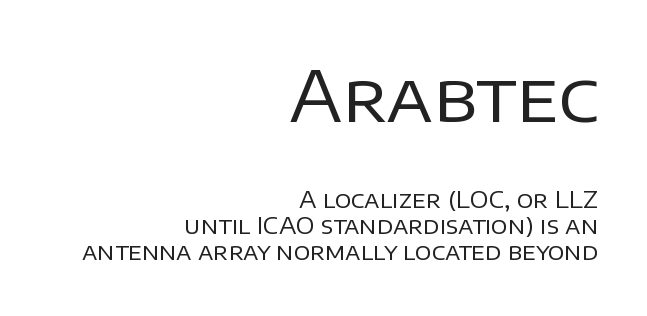
The image shows 70 px regular-weight sans-serif type, upright; set right-aligned, tight line spacing (1.13x), normal letter spacing, not underlined; the first (top) block is 3.04x larger; low stroke contrast and a large x-height.
